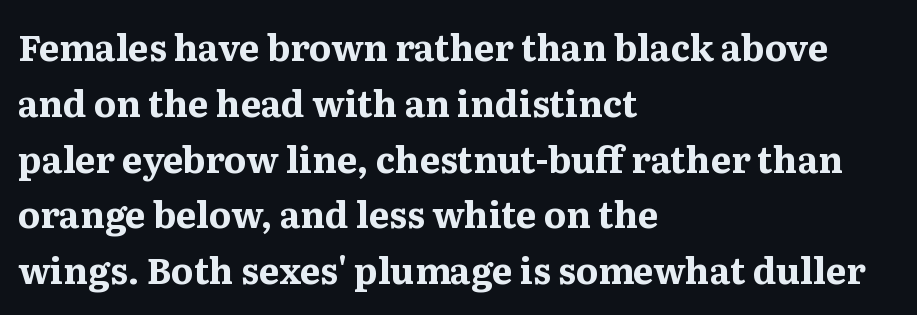
The image shows 36 px bold serif type, upright; set left-aligned, normal line spacing (1.55x), normal letter spacing, not underlined; medium stroke contrast and a medium x-height.
